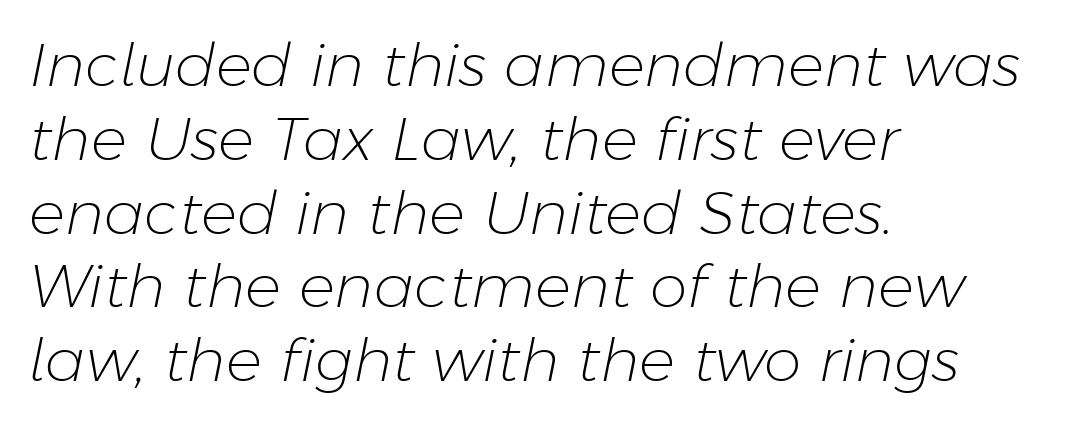
Look at the tracking — it's just the regular setting, nothing added. The face looks like a standard text weight, possibly lighter. These lines are set flush left with a ragged right edge. This rendering features lettering with no underline. Tall strokes in this sample are angled rather than plumb.
